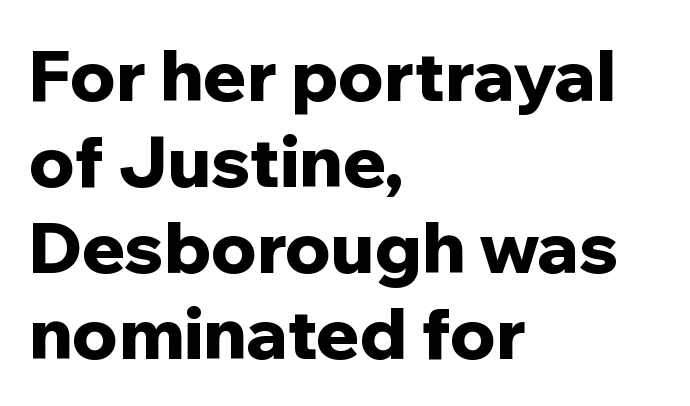
The image shows 71 px bold sans-serif type, upright; set left-aligned, line spacing 1.21x, normal letter spacing, not underlined; low stroke contrast and a medium x-height.
